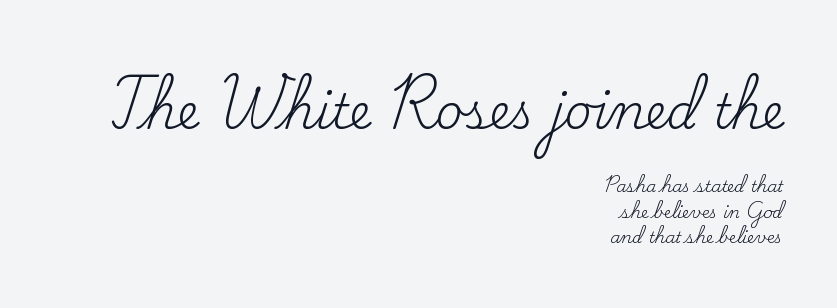
{"serif": "yes", "bold": "no", "weight": "regular", "width": "normal", "stroke_contrast": "low", "x_height": "small", "monospaced": "no", "underline": "no", "align": "right", "line_spacing": "normal", "line_spacing_ratio": 1.59, "letter_spacing": "normal", "letter_spacing_em": 0.0, "larger_block": "first", "size_ratio": 2.94, "glyph_px": 47}
